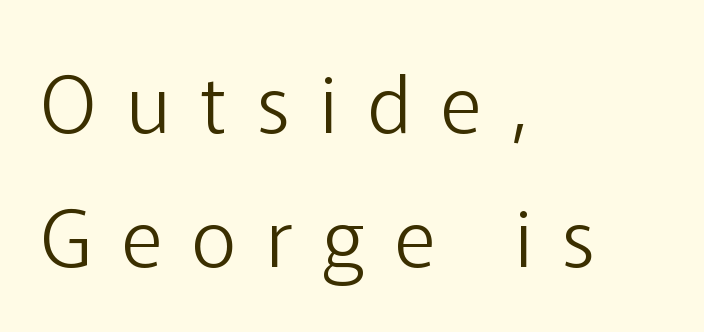
{"serif": "no", "italic": "no", "bold": "no", "weight": "light", "width": "normal", "stroke_contrast": "low", "x_height": "medium", "monospaced": "no", "underline": "no", "align": "left", "line_spacing": "normal", "line_spacing_ratio": 1.7, "letter_spacing": "wide", "letter_spacing_em": 0.38, "glyph_px": 79}
